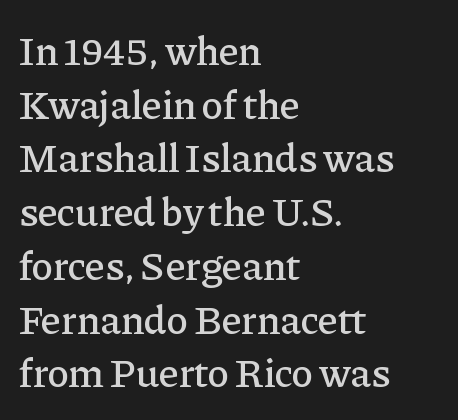
Nobody drew a line under any word here. Students, observe: this is what conventionally led text looks like. Character widths vary here, with narrow letters taking less room than wide ones. A classic flush-left, rag-right setting is used for this passage. The rendering shows small feet on the letterforms — a serif design.
